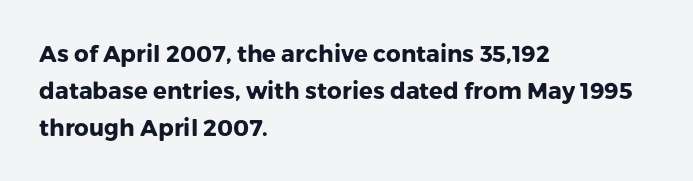
The passage shown stacks its lines at a standard gap. The rag falls on the right side of this text block. Nope, not italic — everything's standing straight. Rule under the text: the space is simply empty. The face used here is rendered with its standard letterfit.
